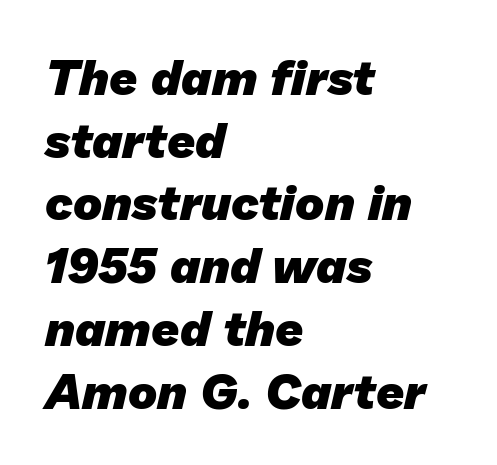
The image shows 49 px heavy sans-serif type; set left-aligned, normal line spacing (1.28x), normal letter spacing, not underlined; low stroke contrast and a medium x-height.
